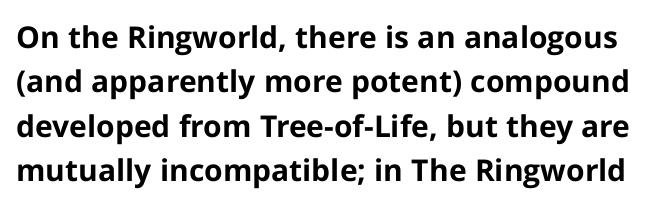
{"serif": "no", "italic": "no", "bold": "yes", "weight": "bold", "width": "normal", "stroke_contrast": "low", "x_height": "medium", "monospaced": "no", "underline": "no", "line_spacing": "normal", "line_spacing_ratio": 1.48, "letter_spacing": "normal", "letter_spacing_em": 0.0, "glyph_px": 30}
